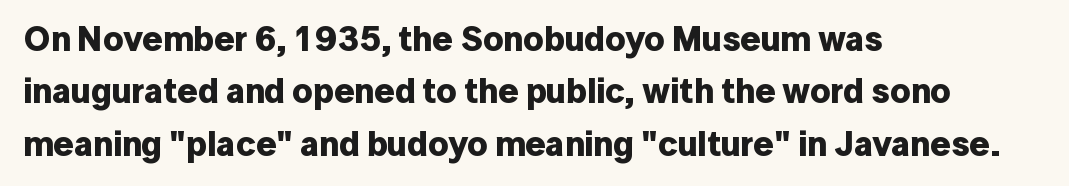
The passage is arranged the way most books set body copy — flush left. The space beneath each line is pristine and unruled. Are there feet on the stems? There aren't — it's a sans. There is no visible air inserted between adjacent glyphs. Nope, not italic — everything's standing straight. Note the varied advance widths — an 'i' is clearly narrower than an 'm'.
